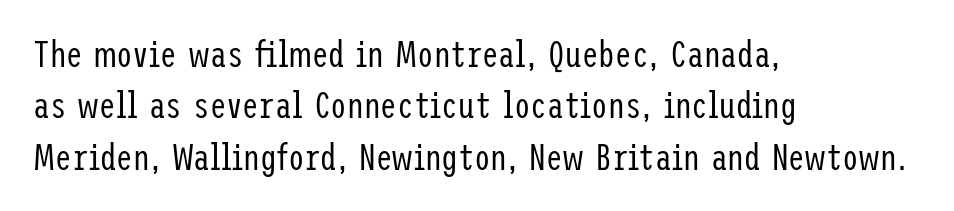
The letters look calm and open, with moderate or lighter stems. Line beginnings align vertically; line endings do not. Each row of text sits above clean, open space. The font's upright variant was chosen for this text. In terms of letterspacing, this is plain default setting.
